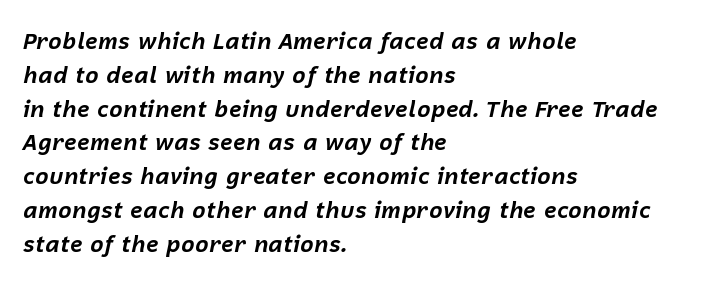
Every letter is thick-stroked: bold, no question. Rule under the text: the space is simply empty. Line spacing here is normal. The paragraph has a hard left edge and a soft right edge.
